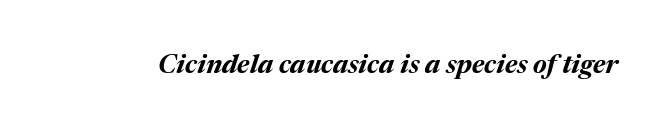
Q: Is the text bold? A: Yes.
Q: Is the text italic (slanted)? A: Yes, it leans right by about 17 degrees.
Q: Is the text underlined? A: No.
Q: Is the spacing between letters normal or unusually wide? A: Normal.
